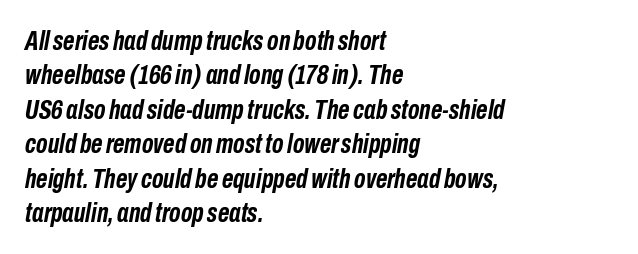
Q: Is the text bold? A: Yes.
Q: Is the text italic (slanted)? A: Yes, it leans right by about 10 degrees.
Q: Is the text underlined? A: No.
Q: How is the paragraph aligned? A: Left-aligned.
Q: Is the spacing between letters normal or unusually wide? A: Normal.
Q: Width (condensed, normal, or wide)? A: Condensed.
Q: Stroke contrast? A: Low.
Q: x-height? A: Medium.
Q: Monospaced? A: No.
